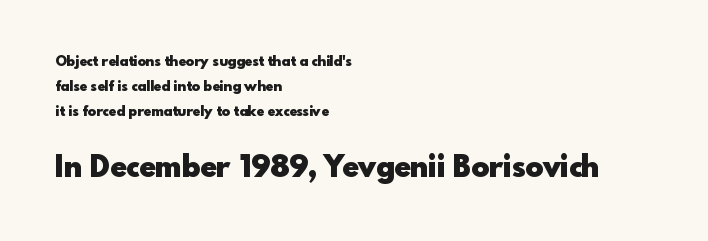
Students, note that the glyphs here touch the page at normal intervals. Font category for this specimen: sans-serif. These lines are rendered in a variable-pitch font. The rendering uses a bold face; every stroke is thick and dark. Beneath every word, the page is bare. Bigger letters appear in the bottom chunk; the top chunk is reduced.
